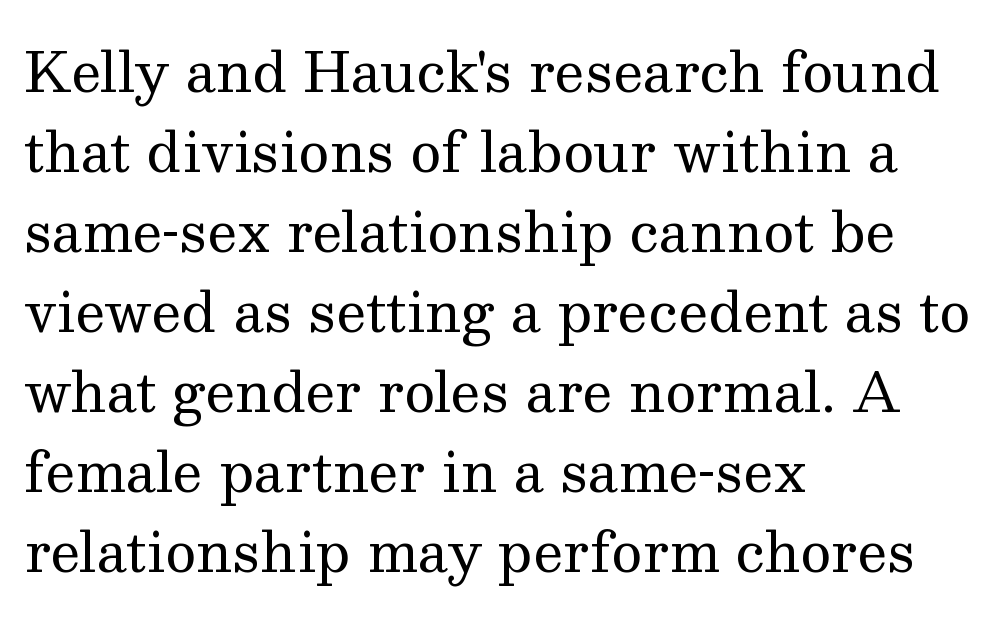
{"serif": "yes", "italic": "no", "bold": "no", "weight": "regular", "width": "normal", "stroke_contrast": "medium", "x_height": "medium", "monospaced": "no", "underline": "no", "align": "left", "line_spacing": "normal", "line_spacing_ratio": 1.48, "letter_spacing": "normal", "letter_spacing_em": 0.0, "glyph_px": 54}
